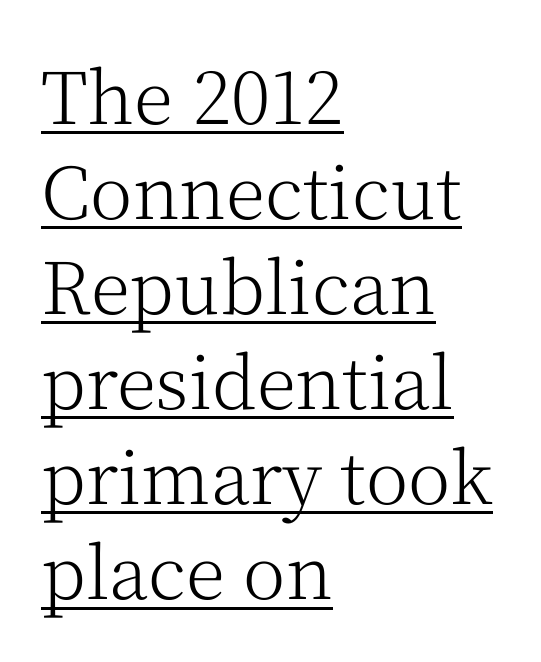
The image shows 72 px light serif type, upright; set left-aligned, normal line spacing (1.32x), normal letter spacing, underlined; medium stroke contrast and a medium x-height.
